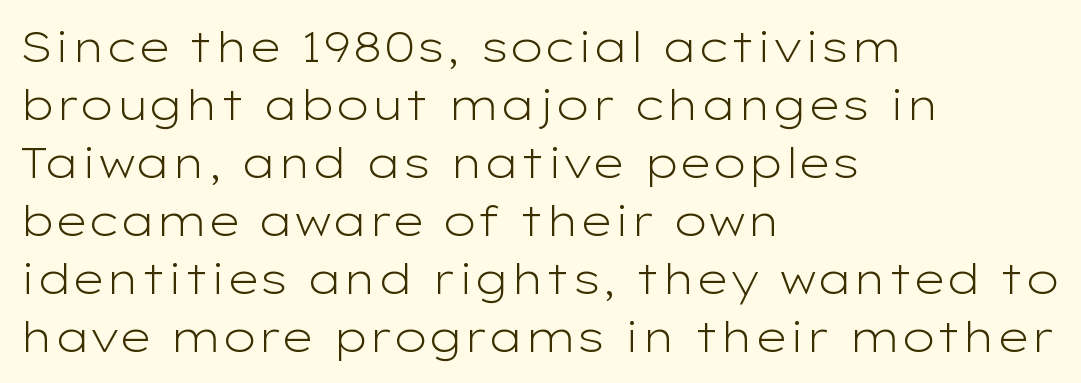
This sample keeps an unexceptional amount of space between lines. Underline: absent. The passage shown is not bold in any degree. The face used here is proportionally spaced, like ordinary book or web type.
